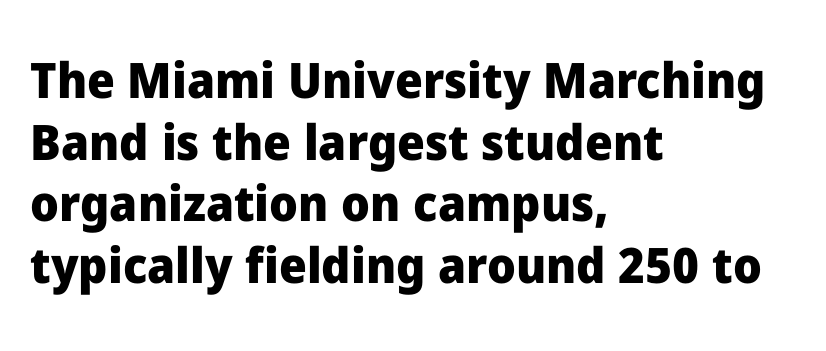
Q: Is the text bold? A: Yes.
Q: Is the text italic (slanted)? A: No, it is upright.
Q: Is the typeface a serif or a sans-serif typeface? A: Sans-serif.
Q: Is the text underlined? A: No.
Q: How is the paragraph aligned? A: Left-aligned.
Q: Is the spacing between letters normal or unusually wide? A: Normal.
Q: Is the spacing between lines tight, normal or loose? A: Normal.
Q: Width (condensed, normal, or wide)? A: Normal.
Q: Stroke contrast? A: Low.
Q: x-height? A: Medium.
Q: Monospaced? A: No.
